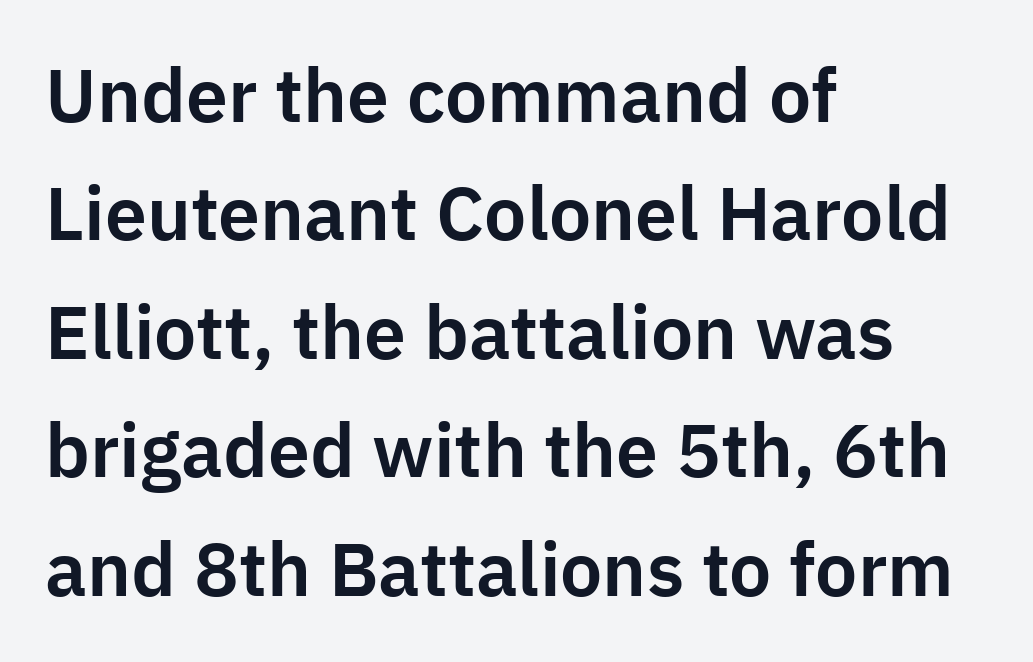
The image shows 75 px sans-serif type, upright; set left-aligned, normal line spacing (1.58x), normal letter spacing, not underlined; low stroke contrast and a medium x-height.
